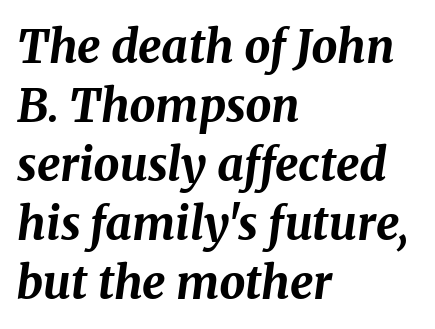
{"italic": "yes", "lean": "right", "slant_degrees": 8, "bold": "yes", "weight": "bold", "width": "normal", "stroke_contrast": "medium", "x_height": "medium", "monospaced": "no", "underline": "no", "align": "left", "line_spacing": "normal", "line_spacing_ratio": 1.28, "letter_spacing": "normal", "letter_spacing_em": 0.0, "glyph_px": 46}
